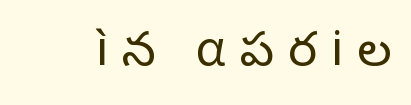
The image shows 48 px regular-weight sans-serif type, upright; set unusually wide letter spacing (+0.29 em), not underlined; low stroke contrast and a medium x-height.
